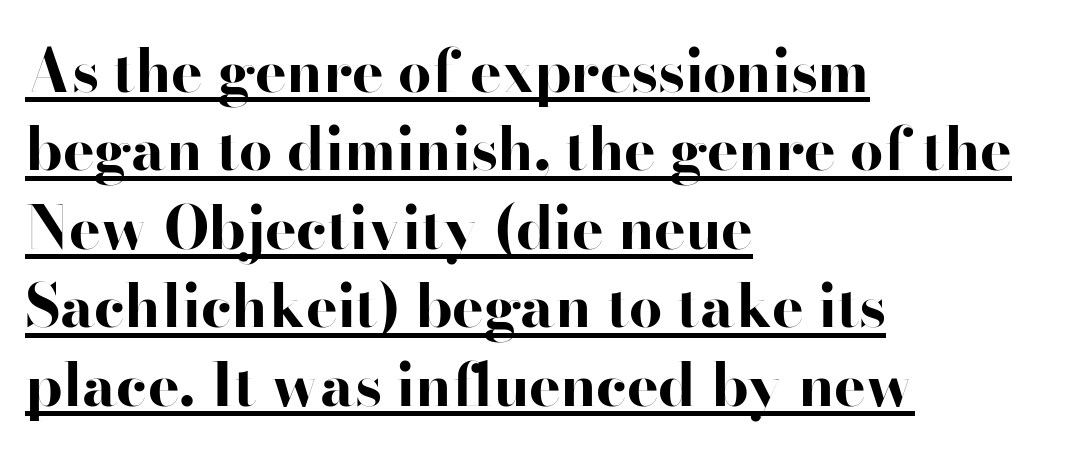
{"serif": "no", "italic": "no", "bold": "yes", "weight": "bold", "width": "wide", "stroke_contrast": "high", "x_height": "small", "monospaced": "no", "underline": "yes", "align": "left", "line_spacing": "normal", "line_spacing_ratio": 1.33, "letter_spacing": "normal", "letter_spacing_em": 0.0, "glyph_px": 59}
